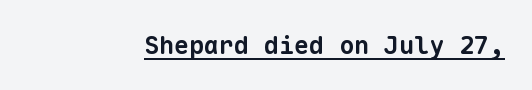
The tracking reads as untouched default to a designer's eye. Students, this is bold: see how much ink each stroke carries. Emphasis is given by a line drawn under the lettering.
